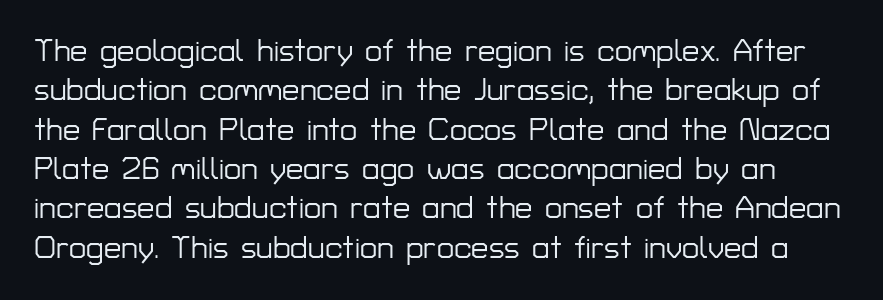
The image shows 31 px sans-serif type, upright; set normal line spacing (1.27x), normal letter spacing, not underlined; low stroke contrast and a medium x-height.
